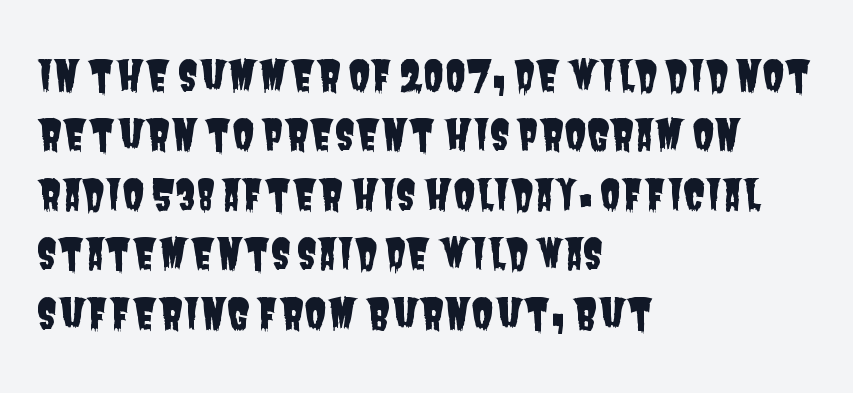
Q: Is the typeface a serif or a sans-serif typeface? A: Sans-serif.
Q: Is the text underlined? A: No.
Q: How is the paragraph aligned? A: Left-aligned.
Q: Is the spacing between letters normal or unusually wide? A: Normal.
Q: Is the spacing between lines tight, normal or loose? A: Normal.
Q: Width (condensed, normal, or wide)? A: Condensed.
Q: Stroke contrast? A: Low.
Q: x-height? A: Large.
Q: Monospaced? A: No.
